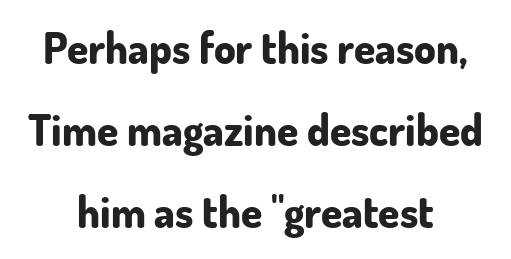
The image shows 43 px bold sans-serif type, upright; set centered, loose line spacing (1.91x), normal letter spacing, not underlined; low stroke contrast and a small x-height.
